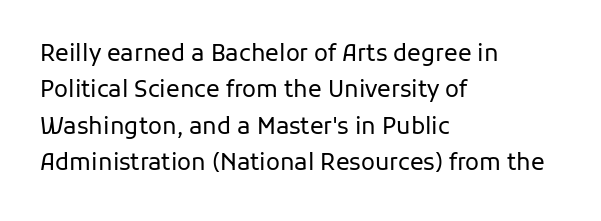
The image shows 23 px text type, upright; set left-aligned, normal line spacing (1.58x), normal letter spacing, not underlined.
